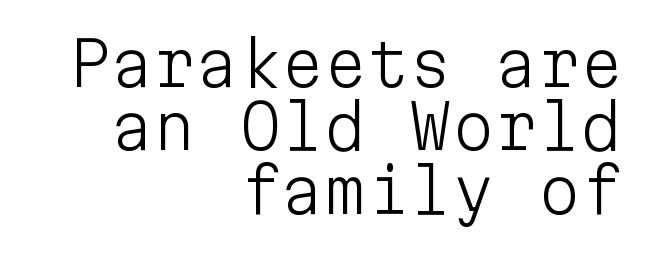
The image shows 61 px light sans-serif type, upright, monospaced; set right-aligned, tight line spacing (1.04x), normal letter spacing, not underlined; low stroke contrast and a medium x-height.
